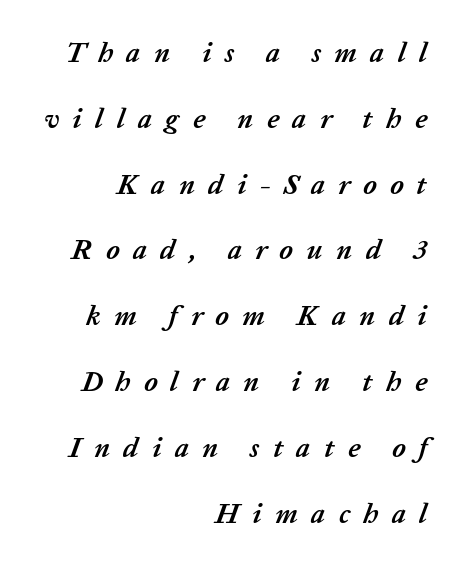
The image shows 28 px semibold type, italic (leaning right); set right-aligned, loose line spacing (2.35x), unusually wide letter spacing (+0.47 em), not underlined; low stroke contrast and a medium x-height.
